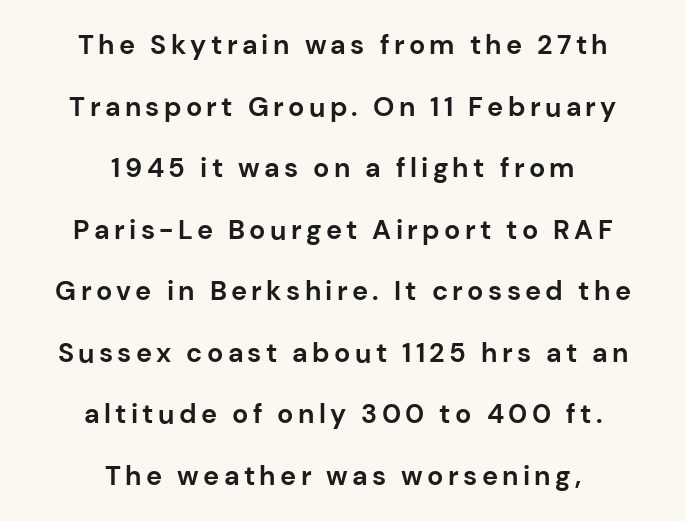
{"italic": "no", "bold": "yes", "underline": "no", "align": "center", "line_spacing": "loose", "line_spacing_ratio": 2.28, "glyph_px": 27}
